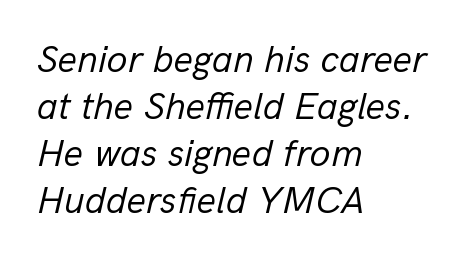
Q: Is the text bold? A: No.
Q: Is the text italic (slanted)? A: Yes, it leans right by about 13 degrees.
Q: Is the text underlined? A: No.
Q: How is the paragraph aligned? A: Left-aligned.
Q: Is the spacing between letters normal or unusually wide? A: Normal.
Q: Width (condensed, normal, or wide)? A: Normal.
Q: Stroke contrast? A: Low.
Q: x-height? A: Medium.
Q: Monospaced? A: No.
